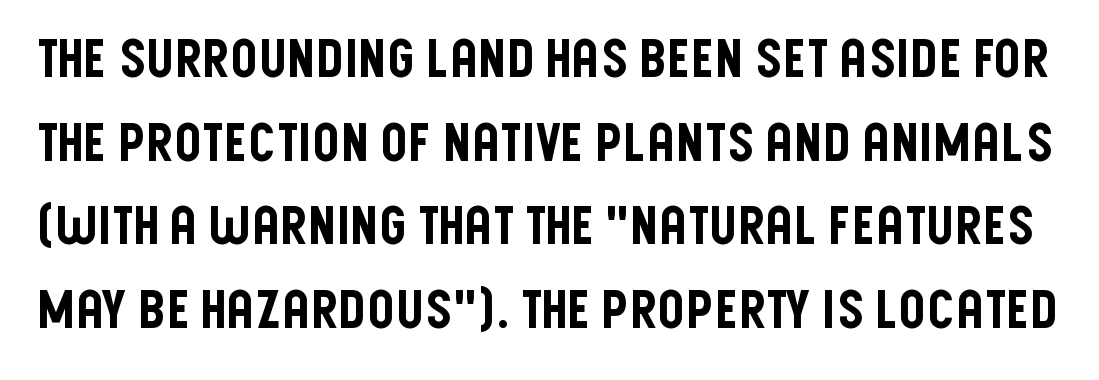
The space between consecutive lines is moderate. What kind of face is this? One without serifs — a sans. The font's upright variant was chosen for this text. A typesetter would call this proportional, since set widths differ per character. Type without underlining. What stands out about the letter spacing? Nothing — it is the standard amount.
